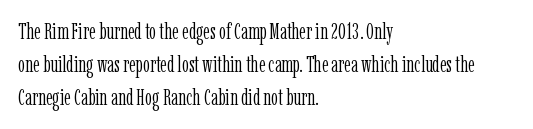
Q: Is the text bold? A: No.
Q: Is the text italic (slanted)? A: No, it is upright.
Q: Is the text underlined? A: No.
Q: How is the paragraph aligned? A: Left-aligned.
Q: Is the spacing between letters normal or unusually wide? A: Normal.
Q: Is the spacing between lines tight, normal or loose? A: Normal.
